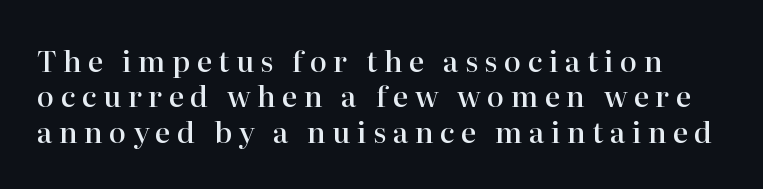
Q: Is the text bold? A: Semi-bold.
Q: Is the text italic (slanted)? A: No, it is upright.
Q: Is the typeface a serif or a sans-serif typeface? A: Serif.
Q: Is the text underlined? A: No.
Q: Is the spacing between letters normal or unusually wide? A: Unusually wide.
Q: Width (condensed, normal, or wide)? A: Normal.
Q: Stroke contrast? A: High.
Q: x-height? A: Medium.
Q: Monospaced? A: No.
